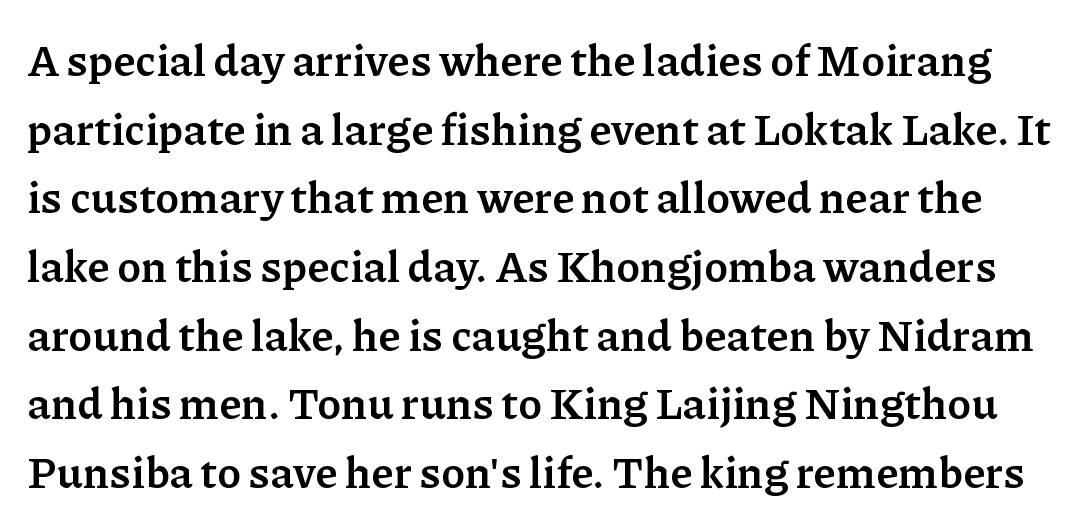
{"serif": "yes", "italic": "no", "bold": "yes", "weight": "semibold", "width": "normal", "stroke_contrast": "low", "x_height": "medium", "monospaced": "no", "underline": "no", "line_spacing": "normal", "line_spacing_ratio": 1.56, "letter_spacing": "normal", "letter_spacing_em": 0.0, "glyph_px": 44}
